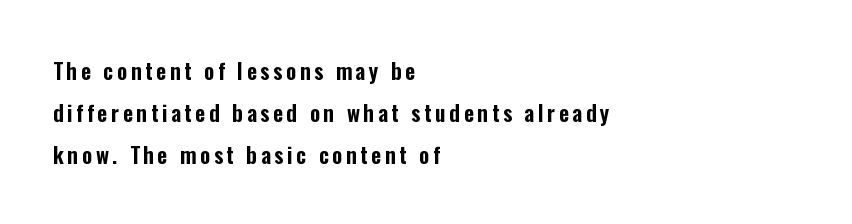
Alignment: flush left. Leading: increased. Descender tails drop into unmarked territory. The letters stand straight up with perfectly vertical stems.
